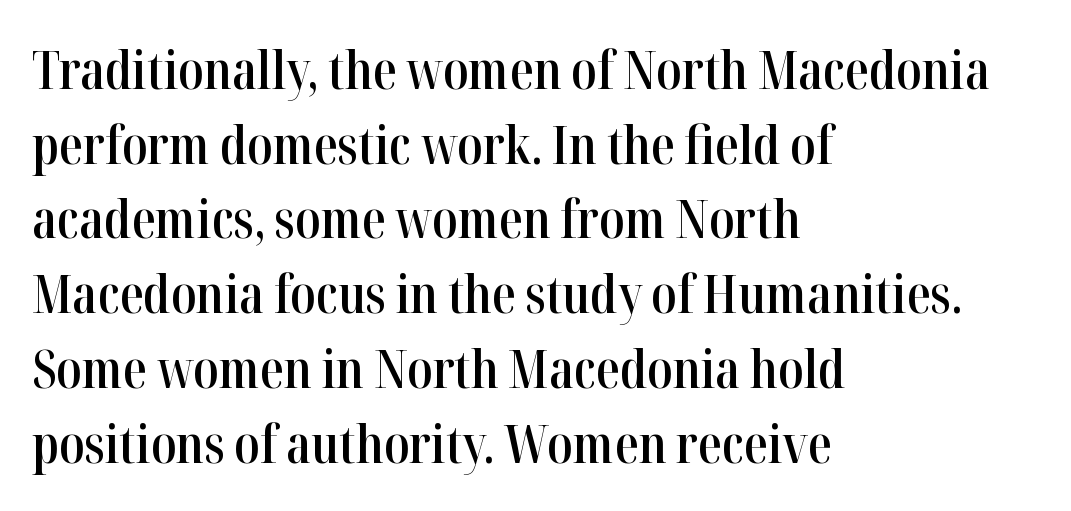
Q: Is the text bold? A: Semi-bold.
Q: Is the text italic (slanted)? A: No, it is upright.
Q: Is the typeface a serif or a sans-serif typeface? A: Serif.
Q: Is the text underlined? A: No.
Q: How is the paragraph aligned? A: Left-aligned.
Q: Is the spacing between letters normal or unusually wide? A: Normal.
Q: Is the spacing between lines tight, normal or loose? A: Normal.
Q: Width (condensed, normal, or wide)? A: Condensed.
Q: Stroke contrast? A: High.
Q: x-height? A: Medium.
Q: Monospaced? A: No.
